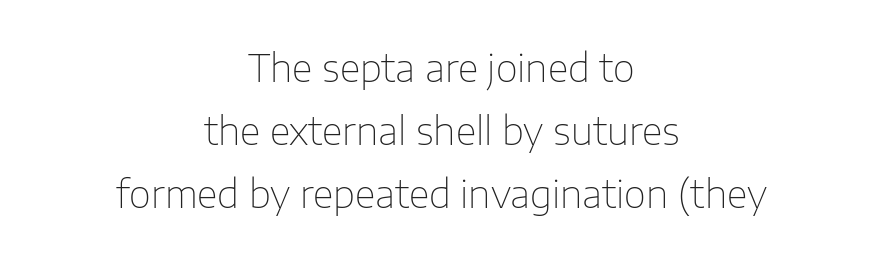
The image shows 38 px thin sans-serif type, upright; set centered, normal line spacing (1.66x), normal letter spacing, not underlined; low stroke contrast and a medium x-height.
